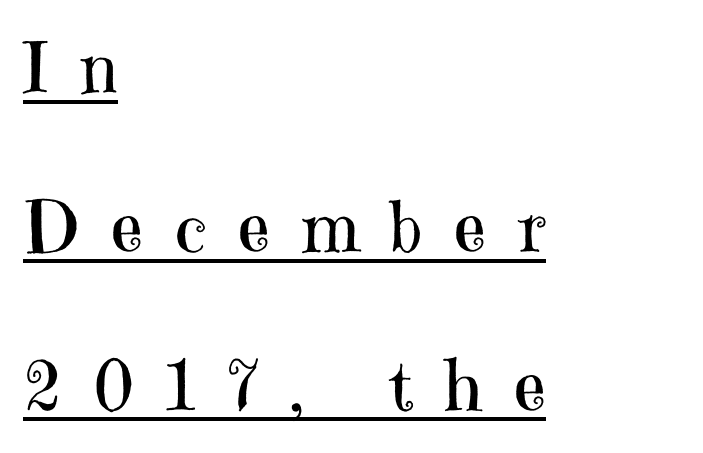
The image shows 70 px regular-weight serif type, upright; set left-aligned, loose line spacing (2.27x), unusually wide letter spacing (+0.45 em), underlined; high stroke contrast and a medium x-height.
